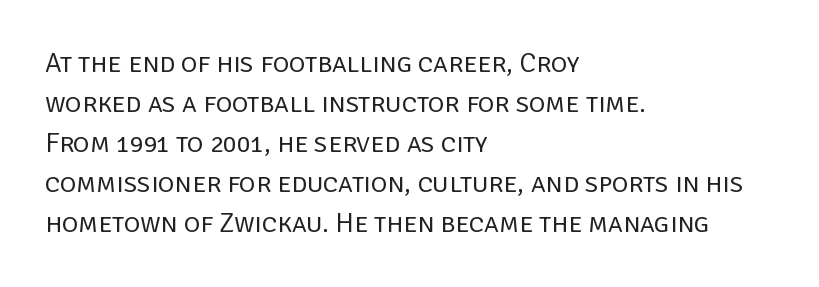
The image shows 28 px regular-weight sans-serif type, upright; set left-aligned, normal line spacing (1.43x), normal letter spacing, not underlined; low stroke contrast and a large x-height.
